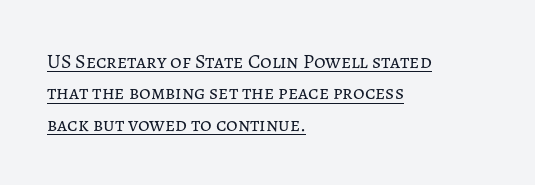
The font sits on the lighter half of the weight spectrum, regular included. Inter-character spacing is left at the font's built-in metrics. What's the leading like? Ordinary, nothing unusual. The paragraph shown leans on its left margin.
